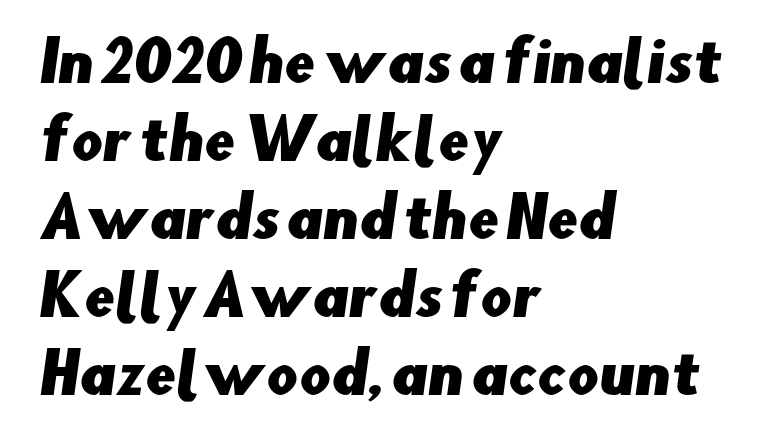
The image shows 55 px sans-serif type; set left-aligned, normal line spacing (1.42x), normal letter spacing, not underlined; low stroke contrast and a small x-height.
